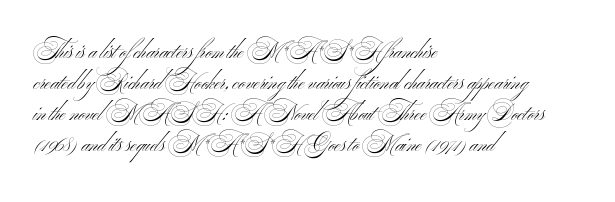
The image shows 21 px text type; set left-aligned, normal line spacing (1.47x), normal letter spacing, not underlined.
